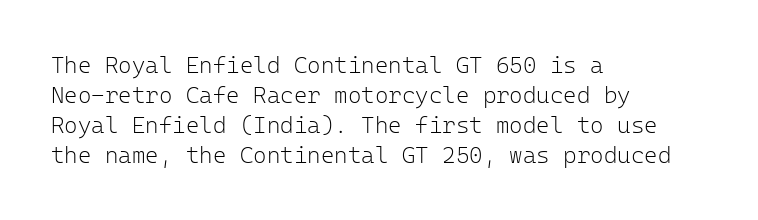
The image shows 23 px text type, upright; set left-aligned, normal line spacing (1.3x), normal letter spacing, not underlined.
